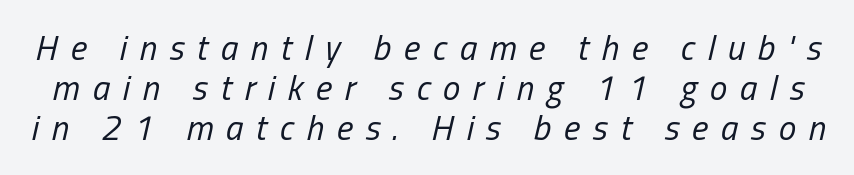
Short note: letters widely spaced. A typesetter would call this proportional, since set widths differ per character. Notice how the stems are inclined rather than vertical — that's the hallmark of italics. The passage shown is not underscored anywhere. Does the leading feel generous? Not at all — it's pinched. Weight: not bold — regular or lighter.
